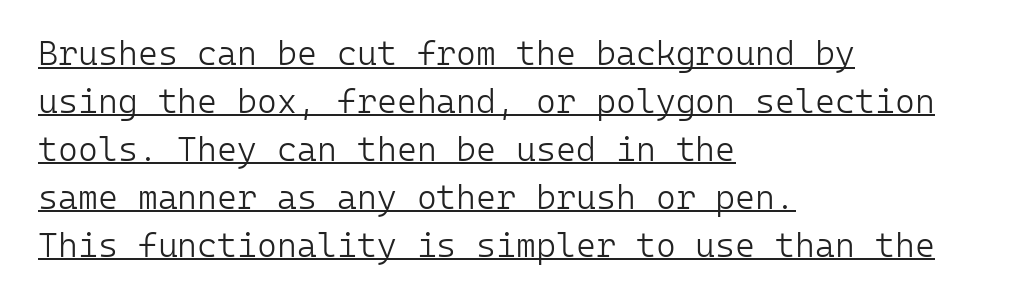
The image shows 34 px light sans-serif type, upright, monospaced; set left-aligned, normal line spacing (1.41x), normal letter spacing, underlined; low stroke contrast and a medium x-height.
